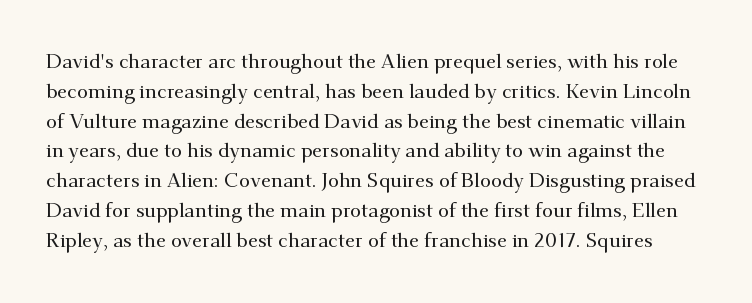
Q: Is the text italic (slanted)? A: No, it is upright.
Q: Is the text underlined? A: No.
Q: Is the spacing between letters normal or unusually wide? A: Normal.
Q: Is the spacing between lines tight, normal or loose? A: Normal.
